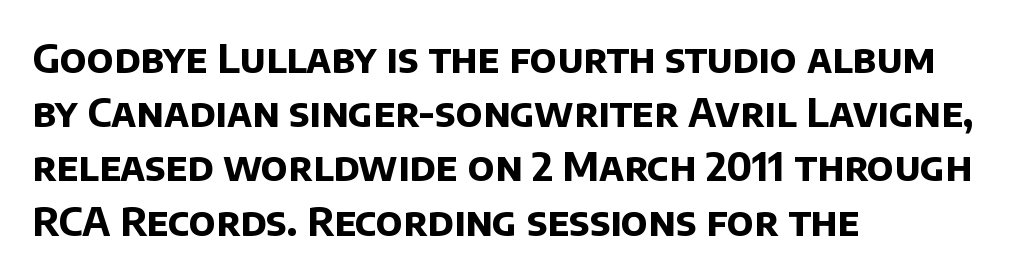
The gap between lines stays unmarked. The sample has been set heavy, in full bold. Is this a fixed-width face? No — the glyphs have proportional, varying widths. Reading down the block, your eye returns to a fixed left position each line.
